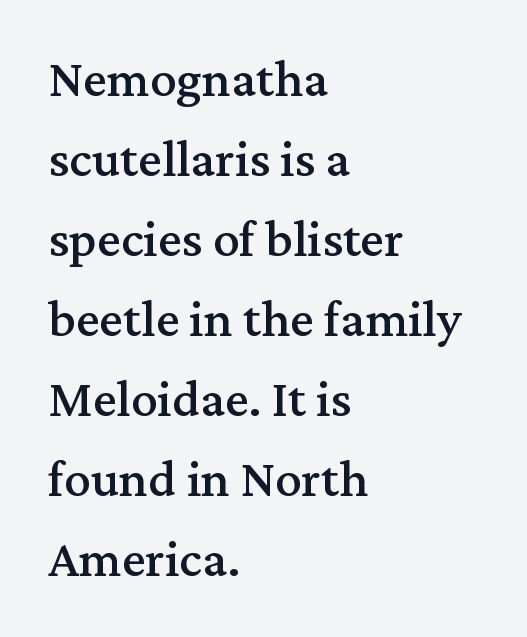
The image shows 53 px serif type, upright; set left-aligned, normal line spacing (1.51x), normal letter spacing, not underlined; medium stroke contrast and a medium x-height.
